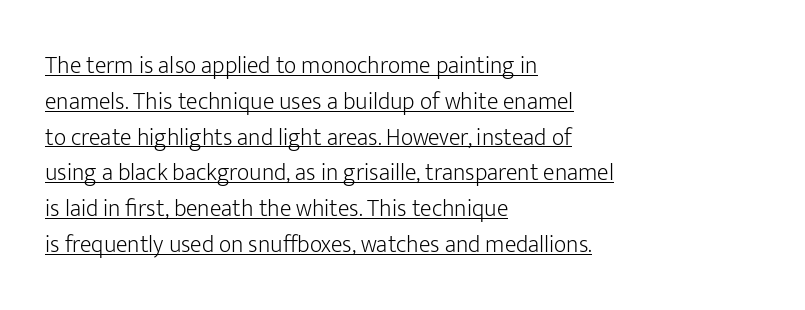
Q: Is the text bold? A: No.
Q: Is the text italic (slanted)? A: No, it is upright.
Q: Is the text underlined? A: Yes.
Q: How is the paragraph aligned? A: Left-aligned.
Q: Is the spacing between letters normal or unusually wide? A: Normal.
Q: Is the spacing between lines tight, normal or loose? A: Normal.
